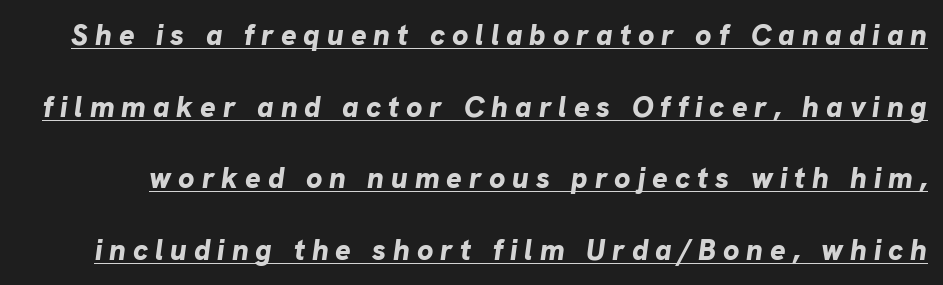
{"italic": "yes", "lean": "right", "slant_degrees": 8, "bold": "yes", "weight": "bold", "width": "normal", "stroke_contrast": "low", "x_height": "medium", "monospaced": "no", "underline": "yes", "line_spacing": "loose", "line_spacing_ratio": 2.47, "letter_spacing": "wide", "letter_spacing_em": 0.24, "glyph_px": 29}
